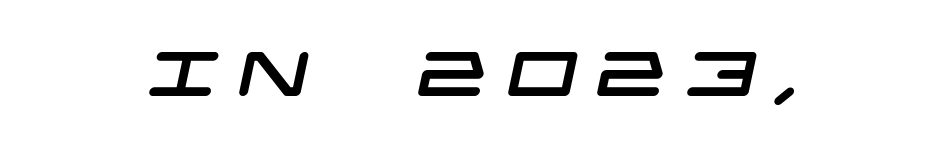
{"serif": "no", "width": "wide", "stroke_contrast": "low", "x_height": "large", "underline": "no", "letter_spacing": "wide", "letter_spacing_em": 0.31, "glyph_px": 62}
